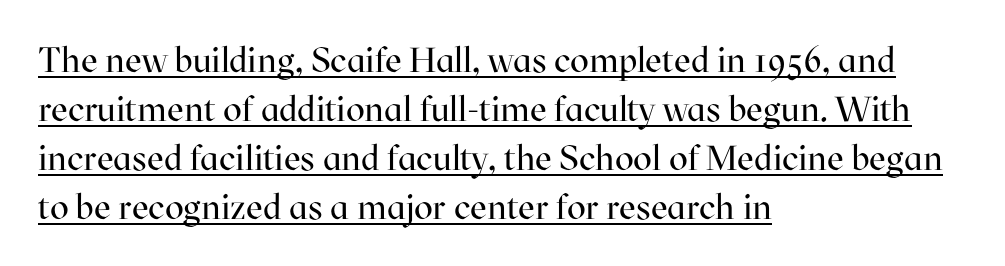
{"serif": "yes", "italic": "no", "bold": "no", "weight": "regular", "width": "normal", "stroke_contrast": "high", "x_height": "medium", "monospaced": "no", "underline": "yes", "align": "left", "line_spacing": "normal", "line_spacing_ratio": 1.4, "letter_spacing": "normal", "letter_spacing_em": 0.0, "glyph_px": 35}
